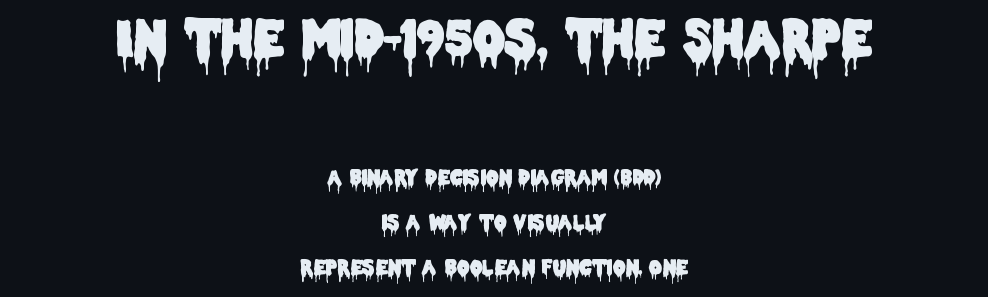
The image shows 50 px condensed sans-serif type, upright; set centered, loose line spacing (2.23x), normal letter spacing, not underlined; the first (top) block is 2.5x larger; low stroke contrast and a large x-height.
